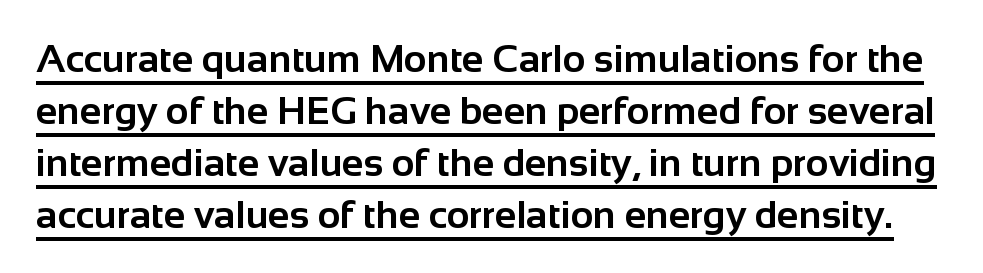
The image shows 39 px bold sans-serif type, upright; set normal line spacing (1.33x), normal letter spacing, underlined; low stroke contrast and a medium x-height.
